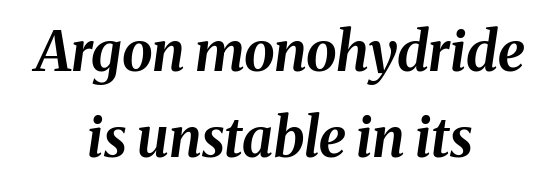
Q: Is the text bold? A: Yes.
Q: Is the text italic (slanted)? A: Yes, it leans right by about 8 degrees.
Q: Is the text underlined? A: No.
Q: How is the paragraph aligned? A: Centered.
Q: Is the spacing between letters normal or unusually wide? A: Normal.
Q: Is the spacing between lines tight, normal or loose? A: Normal.
Q: Width (condensed, normal, or wide)? A: Normal.
Q: Stroke contrast? A: Medium.
Q: x-height? A: Medium.
Q: Monospaced? A: No.
